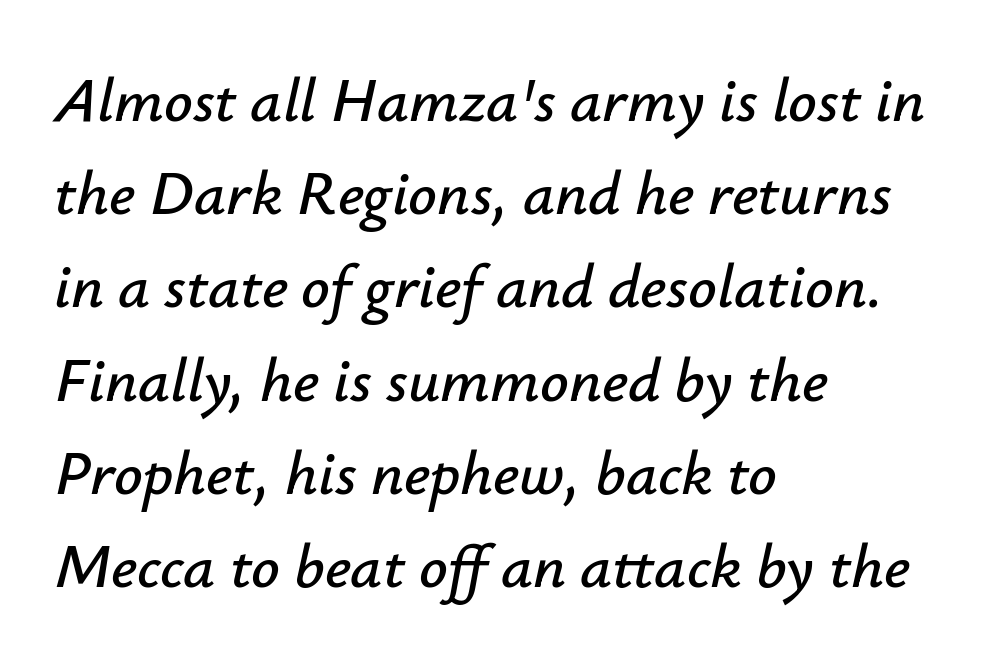
The image shows 63 px text type, italic (leaning right); set left-aligned, normal line spacing (1.48x), normal letter spacing, not underlined; low stroke contrast and a small x-height.
